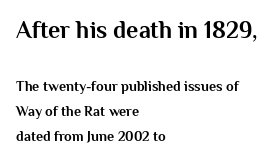
Q: Is the text bold? A: Yes.
Q: Is the text italic (slanted)? A: No, it is upright.
Q: Is the text underlined? A: No.
Q: How is the paragraph aligned? A: Left-aligned.
Q: Is the spacing between letters normal or unusually wide? A: Normal.
Q: Which block of text is set in a larger size, the first (top) or the second (bottom)? A: The first (top) one.
